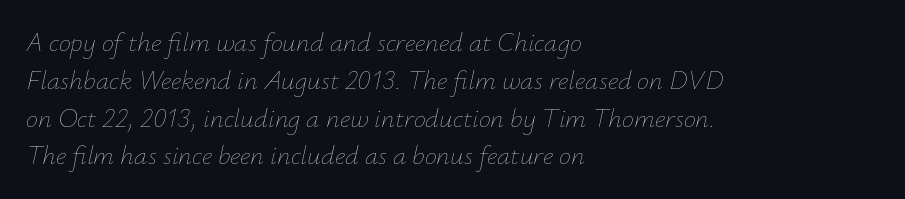
Ink coverage per letter is moderate at most. Does the lettering tilt? It does — this is italic. Has an underline been added? It has not. Each word holds together tightly as a unit, with standard inter-letter gaps.
